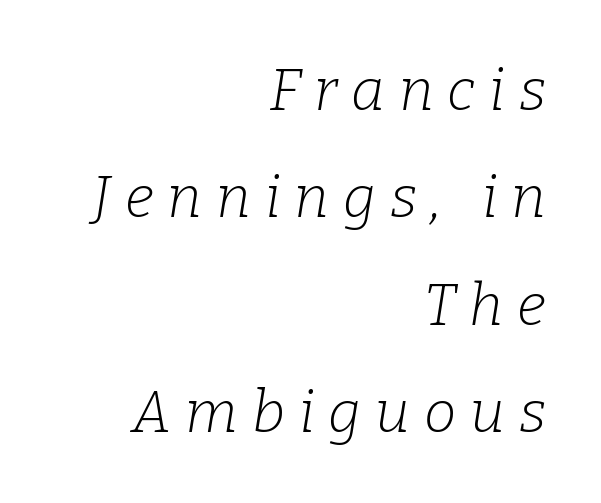
The image shows 58 px light serif type, italic (leaning right); set right-aligned, line spacing 1.85x, unusually wide letter spacing (+0.24 em), not underlined; low stroke contrast and a medium x-height.
